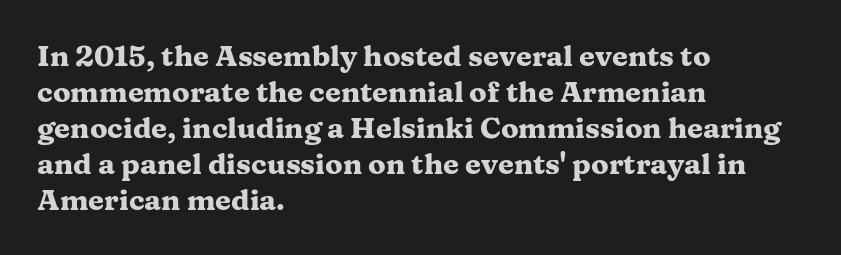
Q: Is the text bold? A: Yes.
Q: Is the text italic (slanted)? A: No, it is upright.
Q: Is the typeface a serif or a sans-serif typeface? A: Serif.
Q: Is the text underlined? A: No.
Q: How is the paragraph aligned? A: Left-aligned.
Q: Is the spacing between letters normal or unusually wide? A: Normal.
Q: Width (condensed, normal, or wide)? A: Wide.
Q: Stroke contrast? A: Medium.
Q: x-height? A: Medium.
Q: Monospaced? A: No.
